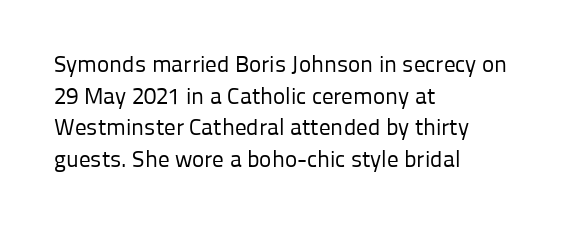
Q: Is the text bold? A: No.
Q: Is the text italic (slanted)? A: No, it is upright.
Q: Is the text underlined? A: No.
Q: How is the paragraph aligned? A: Left-aligned.
Q: Is the spacing between letters normal or unusually wide? A: Normal.
Q: Is the spacing between lines tight, normal or loose? A: Normal.
